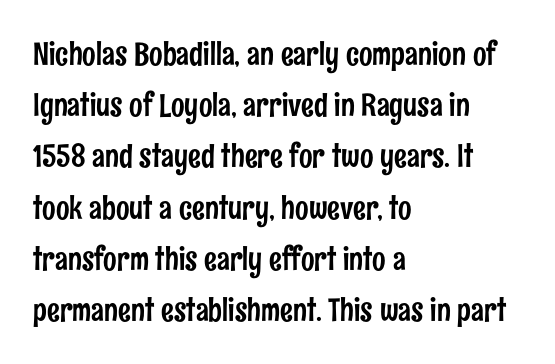
Q: Is the text italic (slanted)? A: No, it is upright.
Q: Is the typeface a serif or a sans-serif typeface? A: Sans-serif.
Q: Is the text underlined? A: No.
Q: How is the paragraph aligned? A: Left-aligned.
Q: Is the spacing between letters normal or unusually wide? A: Normal.
Q: Is the spacing between lines tight, normal or loose? A: Normal.
Q: Width (condensed, normal, or wide)? A: Condensed.
Q: Stroke contrast? A: Low.
Q: x-height? A: Medium.
Q: Monospaced? A: No.
